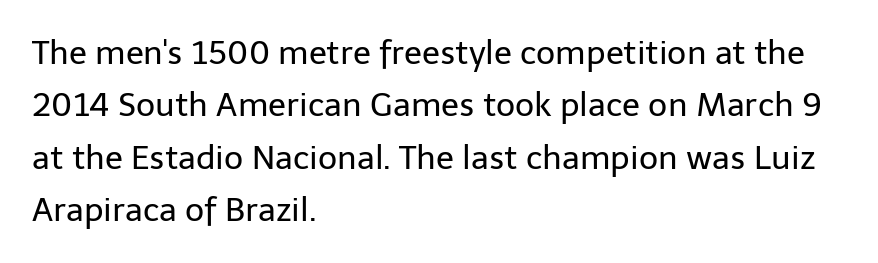
Q: Is the text bold? A: No.
Q: Is the text italic (slanted)? A: No, it is upright.
Q: Is the typeface a serif or a sans-serif typeface? A: Sans-serif.
Q: Is the text underlined? A: No.
Q: How is the paragraph aligned? A: Left-aligned.
Q: Is the spacing between letters normal or unusually wide? A: Normal.
Q: Is the spacing between lines tight, normal or loose? A: Normal.
Q: Width (condensed, normal, or wide)? A: Normal.
Q: Stroke contrast? A: Low.
Q: x-height? A: Medium.
Q: Monospaced? A: No.
